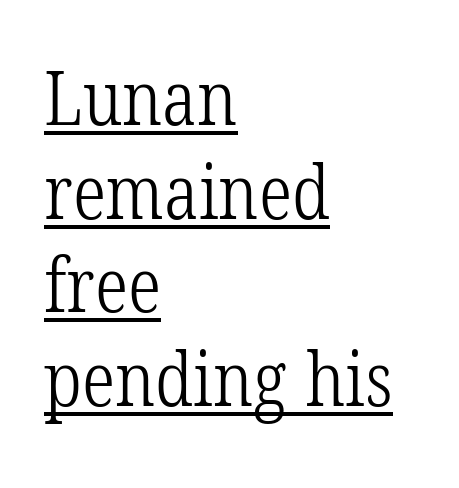
Q: Is the text bold? A: No.
Q: Is the typeface a serif or a sans-serif typeface? A: Serif.
Q: Is the text underlined? A: Yes.
Q: How is the paragraph aligned? A: Left-aligned.
Q: Is the spacing between letters normal or unusually wide? A: Normal.
Q: Is the spacing between lines tight, normal or loose? A: Normal.
Q: Width (condensed, normal, or wide)? A: Condensed.
Q: Stroke contrast? A: Low.
Q: x-height? A: Medium.
Q: Monospaced? A: No.
